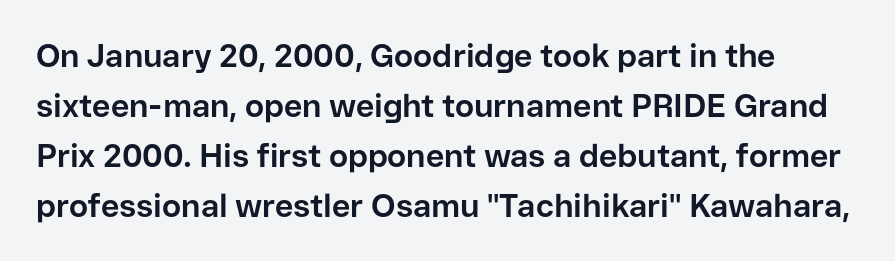
{"serif": "no", "italic": "no", "bold": "yes", "weight": "bold", "width": "normal", "stroke_contrast": "low", "x_height": "medium", "monospaced": "no", "underline": "no", "align": "left", "line_spacing": "normal", "line_spacing_ratio": 1.56, "letter_spacing": "normal", "letter_spacing_em": 0.0, "glyph_px": 32}
